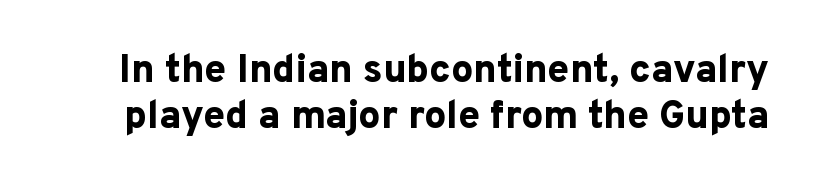
{"serif": "no", "italic": "no", "bold": "yes", "weight": "bold", "width": "normal", "stroke_contrast": "low", "x_height": "medium", "monospaced": "no", "underline": "no", "line_spacing_ratio": 1.19, "letter_spacing": "normal", "letter_spacing_em": 0.0, "glyph_px": 39}
